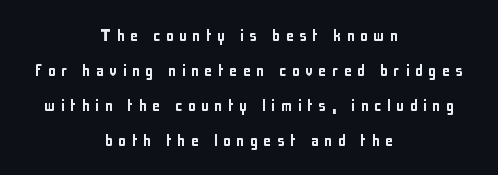
Q: Is the text italic (slanted)? A: No, it is upright.
Q: Is the text underlined? A: No.
Q: How is the paragraph aligned? A: Centered.
Q: Is the spacing between letters normal or unusually wide? A: Unusually wide.
